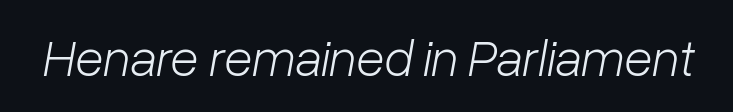
The image shows 52 px light type, italic (leaning right); set normal letter spacing, not underlined; low stroke contrast and a medium x-height.
